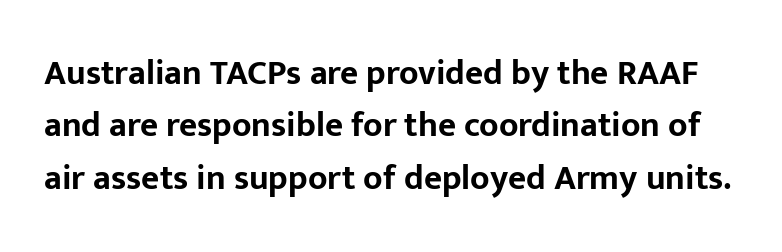
{"serif": "no", "italic": "no", "bold": "yes", "weight": "bold", "width": "normal", "stroke_contrast": "low", "x_height": "medium", "monospaced": "no", "underline": "no", "line_spacing": "normal", "line_spacing_ratio": 1.5, "letter_spacing": "normal", "letter_spacing_em": 0.0, "glyph_px": 35}
